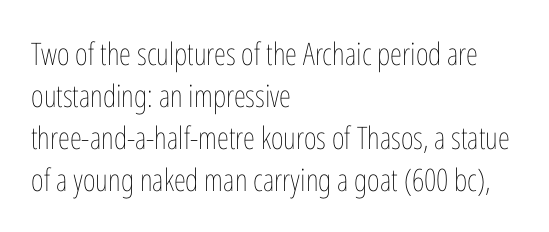
{"italic": "no", "bold": "no", "weight": "thin", "width": "condensed", "stroke_contrast": "low", "x_height": "medium", "monospaced": "no", "underline": "no", "align": "left", "line_spacing": "normal", "line_spacing_ratio": 1.35, "letter_spacing": "normal", "letter_spacing_em": 0.0, "glyph_px": 31}
